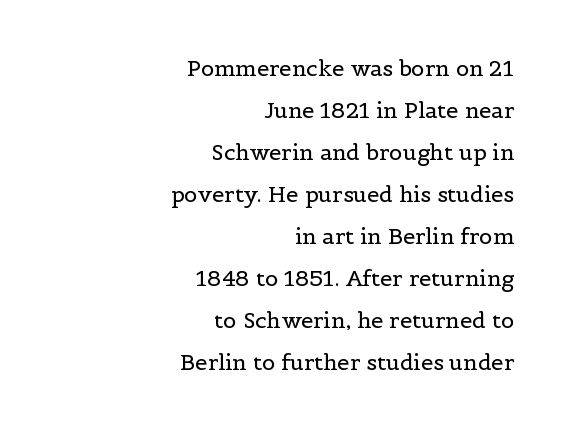
Q: Is the text bold? A: No.
Q: Is the text italic (slanted)? A: No, it is upright.
Q: Is the text underlined? A: No.
Q: How is the paragraph aligned? A: Right-aligned.
Q: Is the spacing between letters normal or unusually wide? A: Normal.
Q: Is the spacing between lines tight, normal or loose? A: Loose.
